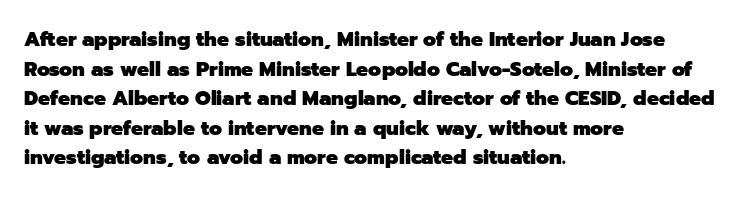
The image shows 20 px bold type, upright; set left-aligned, normal line spacing (1.48x), normal letter spacing, not underlined.
